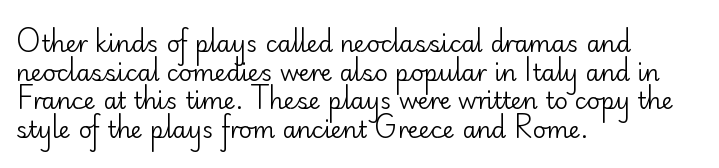
{"italic": "no", "bold": "no", "underline": "no", "align": "left", "line_spacing_ratio": 1.24, "letter_spacing": "normal", "letter_spacing_em": 0.0, "glyph_px": 23}
